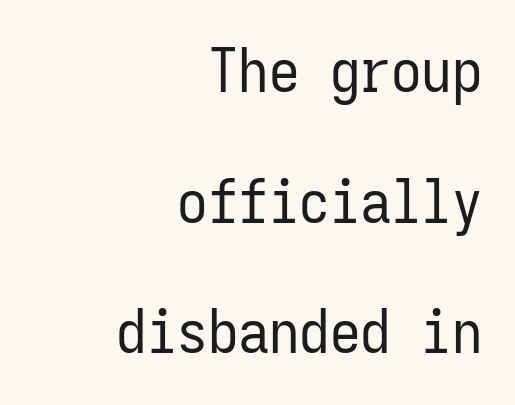
{"serif": "no", "italic": "no", "bold": "no", "weight": "regular", "width": "condensed", "stroke_contrast": "low", "x_height": "medium", "monospaced": "yes", "underline": "no", "align": "right", "line_spacing": "loose", "line_spacing_ratio": 2.14, "letter_spacing": "normal", "letter_spacing_em": 0.0, "glyph_px": 61}
